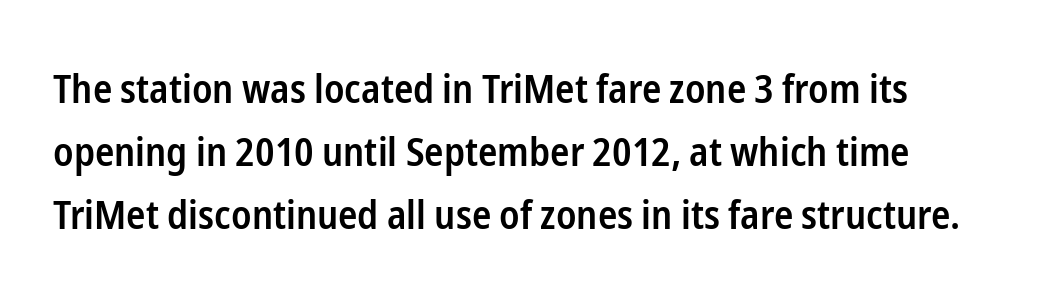
The image shows 40 px semibold, condensed sans-serif type, upright; set left-aligned, normal line spacing (1.58x), normal letter spacing, not underlined; low stroke contrast and a medium x-height.
